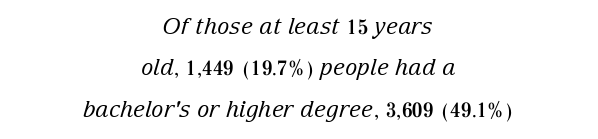
{"italic": "yes", "lean": "right", "slant_degrees": 15, "bold": "no", "underline": "no", "align": "center", "line_spacing_ratio": 1.8, "letter_spacing": "normal", "letter_spacing_em": 0.0, "glyph_px": 23}
